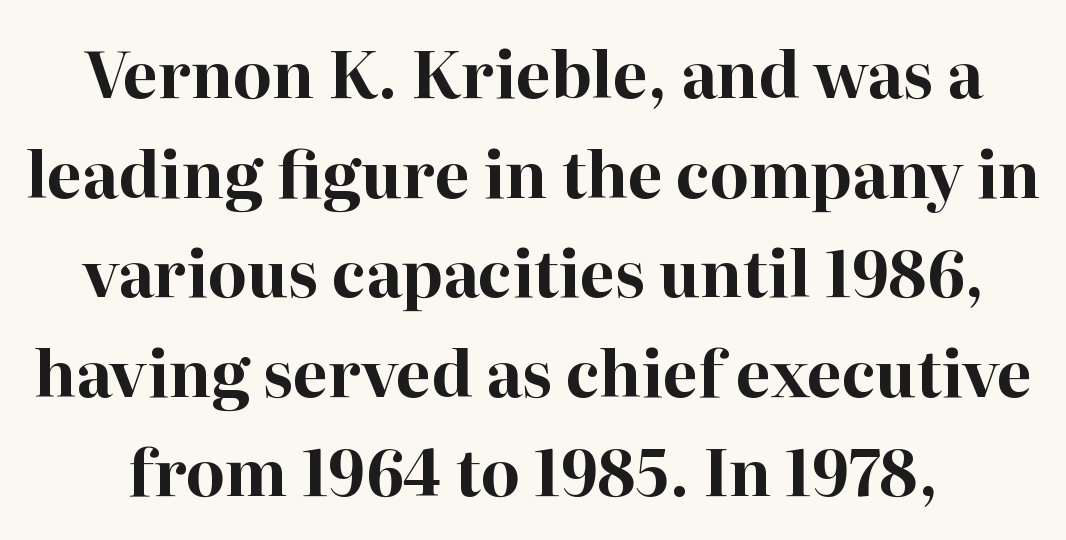
Regarding leading, the lines here are spaced in the standard way. In terms of posture, this sample is upright. This sample uses a serif face. Beneath every word, the page is bare. You could not count columns in this text — the font is proportionally spaced.
